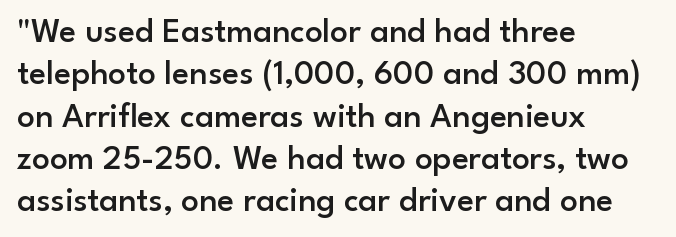
Q: Is the text bold? A: Semi-bold.
Q: Is the text italic (slanted)? A: No, it is upright.
Q: Is the typeface a serif or a sans-serif typeface? A: Sans-serif.
Q: Is the text underlined? A: No.
Q: How is the paragraph aligned? A: Left-aligned.
Q: Is the spacing between letters normal or unusually wide? A: Normal.
Q: Width (condensed, normal, or wide)? A: Normal.
Q: Stroke contrast? A: Low.
Q: x-height? A: Small.
Q: Monospaced? A: No.
